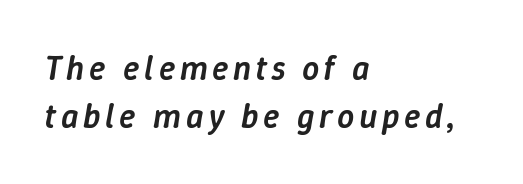
{"italic": "yes", "lean": "right", "slant_degrees": 9, "bold": "semi", "weight": "semibold", "width": "normal", "stroke_contrast": "low", "x_height": "medium", "monospaced": "no", "underline": "no", "align": "left", "line_spacing": "normal", "line_spacing_ratio": 1.4, "glyph_px": 34}
